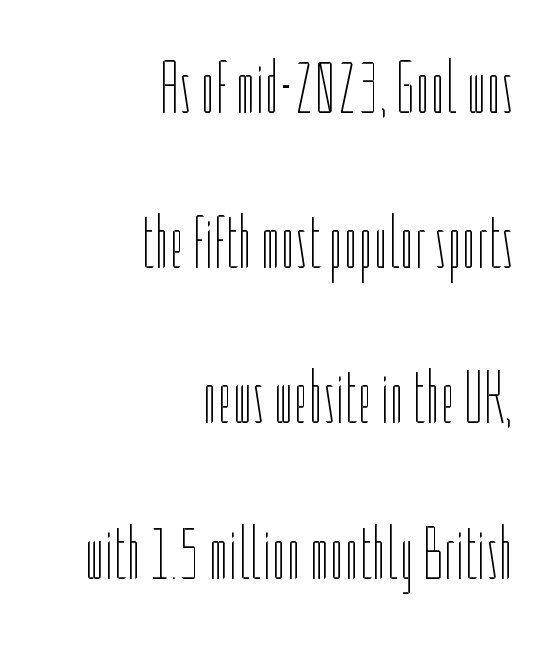
{"italic": "no", "bold": "no", "weight": "thin", "width": "condensed", "stroke_contrast": "low", "x_height": "medium", "monospaced": "no", "underline": "no", "align": "right", "line_spacing": "loose", "line_spacing_ratio": 2.07, "letter_spacing": "normal", "letter_spacing_em": 0.0, "glyph_px": 75}
